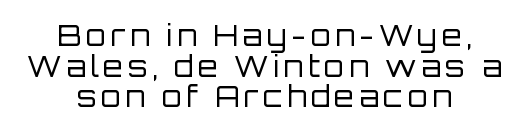
{"serif": "no", "italic": "no", "bold": "no", "weight": "regular", "width": "normal", "stroke_contrast": "low", "x_height": "large", "monospaced": "no", "underline": "no", "align": "center", "line_spacing": "tight", "line_spacing_ratio": 1.06, "glyph_px": 29}
